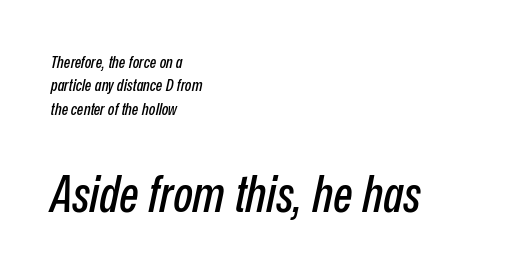
The image shows 51 px condensed type, italic (leaning right); set left-aligned, normal line spacing (1.38x), normal letter spacing, not underlined; the second (bottom) block is 3.0x larger; low stroke contrast and a medium x-height.
